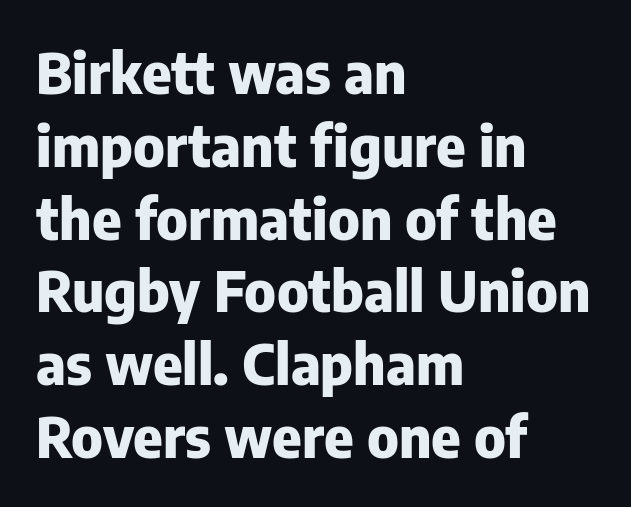
Q: Is the text bold? A: Yes.
Q: Is the text italic (slanted)? A: No, it is upright.
Q: Is the typeface a serif or a sans-serif typeface? A: Sans-serif.
Q: Is the text underlined? A: No.
Q: How is the paragraph aligned? A: Left-aligned.
Q: Is the spacing between letters normal or unusually wide? A: Normal.
Q: Is the spacing between lines tight, normal or loose? A: Normal.
Q: Width (condensed, normal, or wide)? A: Normal.
Q: Stroke contrast? A: Low.
Q: x-height? A: Medium.
Q: Monospaced? A: No.
